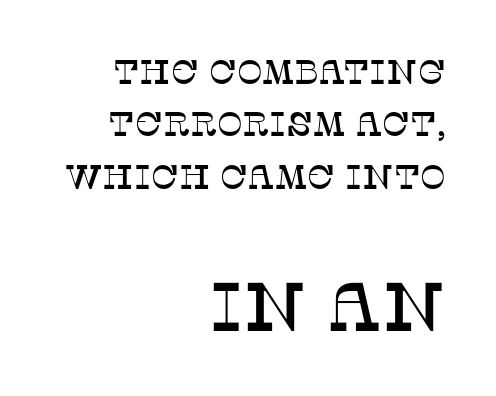
Q: Is the text italic (slanted)? A: No, it is upright.
Q: Is the typeface a serif or a sans-serif typeface? A: Serif.
Q: Is the text underlined? A: No.
Q: How is the paragraph aligned? A: Right-aligned.
Q: Is the spacing between letters normal or unusually wide? A: Normal.
Q: Is the spacing between lines tight, normal or loose? A: Normal.
Q: Which block of text is set in a larger size, the first (top) or the second (bottom)? A: The second (bottom) one.
Q: Width (condensed, normal, or wide)? A: Normal.
Q: Stroke contrast? A: Low.
Q: x-height? A: Large.
Q: Monospaced? A: No.
